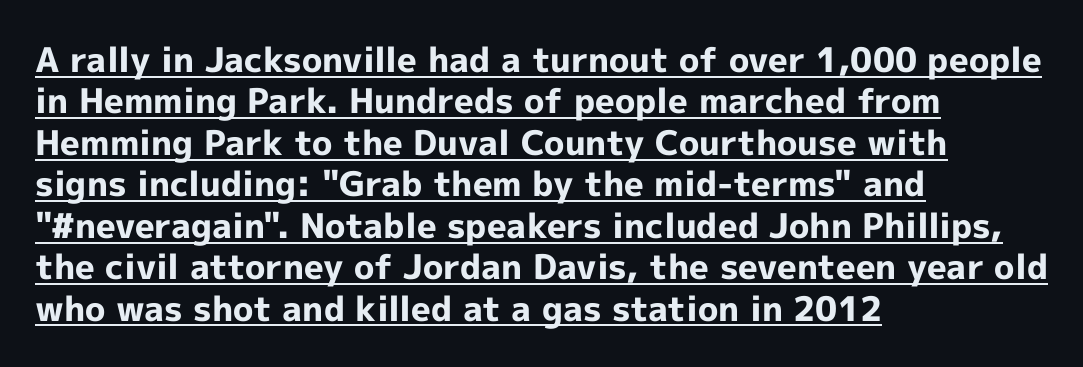
{"serif": "no", "italic": "no", "bold": "yes", "weight": "bold", "width": "normal", "x_height": "medium", "monospaced": "no", "underline": "yes", "align": "left", "line_spacing_ratio": 1.22, "letter_spacing": "normal", "letter_spacing_em": 0.0, "glyph_px": 34}
